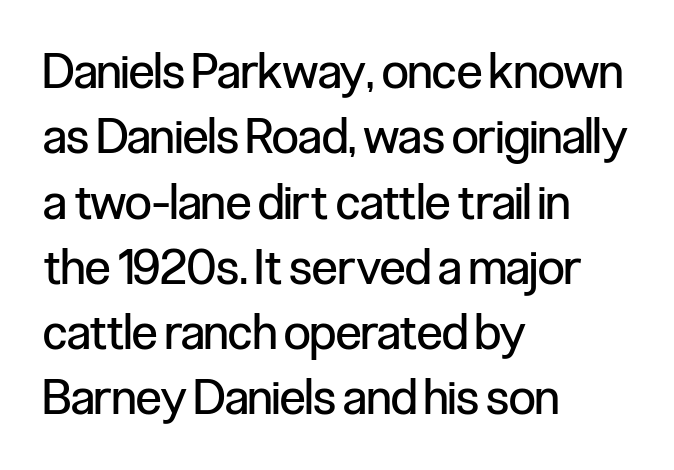
Q: Is the text bold? A: No.
Q: Is the text italic (slanted)? A: No, it is upright.
Q: Is the typeface a serif or a sans-serif typeface? A: Sans-serif.
Q: Is the text underlined? A: No.
Q: How is the paragraph aligned? A: Left-aligned.
Q: Is the spacing between letters normal or unusually wide? A: Normal.
Q: Is the spacing between lines tight, normal or loose? A: Normal.
Q: Width (condensed, normal, or wide)? A: Condensed.
Q: Stroke contrast? A: Low.
Q: x-height? A: Medium.
Q: Monospaced? A: No.
